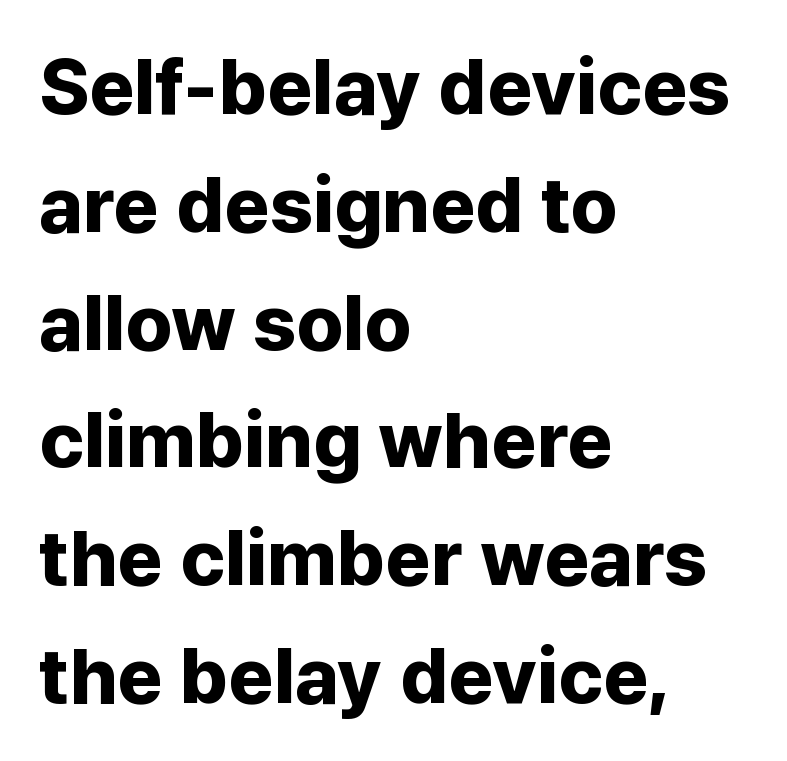
The image shows 78 px bold sans-serif type, upright; set left-aligned, normal line spacing (1.51x), normal letter spacing, not underlined; low stroke contrast and a medium x-height.
